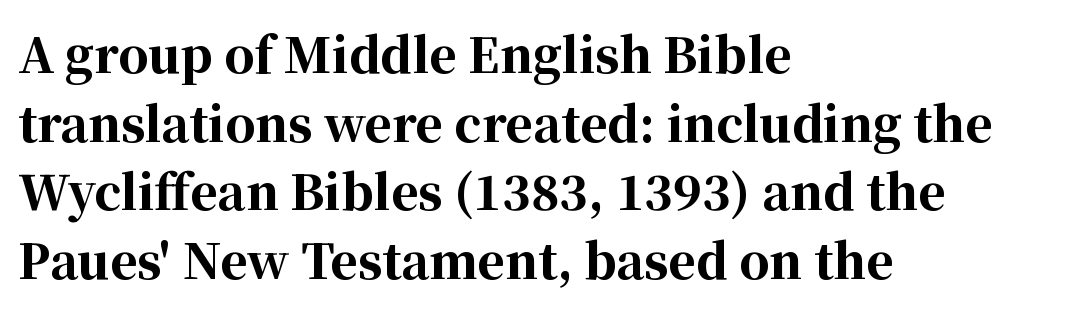
The image shows 47 px bold serif type, upright; set left-aligned, normal line spacing (1.46x), normal letter spacing, not underlined; high stroke contrast and a medium x-height.
